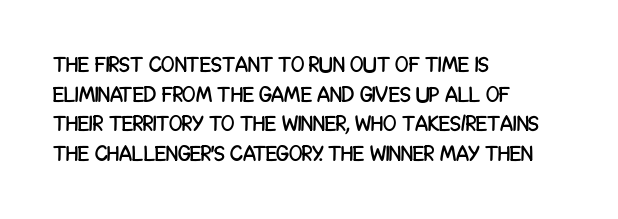
Q: Is the text italic (slanted)? A: No, it is upright.
Q: Is the text underlined? A: No.
Q: How is the paragraph aligned? A: Left-aligned.
Q: Is the spacing between letters normal or unusually wide? A: Normal.
Q: Is the spacing between lines tight, normal or loose? A: Normal.
